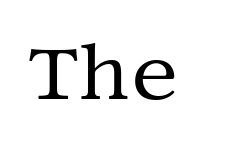
{"serif": "yes", "italic": "no", "bold": "no", "weight": "regular", "width": "normal", "stroke_contrast": "medium", "x_height": "large", "underline": "no", "letter_spacing": "normal", "letter_spacing_em": 0.0, "glyph_px": 79}
